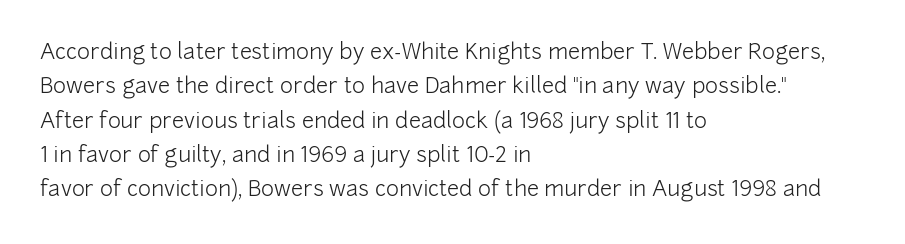
The specimen reads as upright at a glance. Is the stroke heavy? The answer is a plain regular-or-lighter. Clear beneath every line of the passage. Notice how descenders clear the ascenders below comfortably — that's standard leading.
